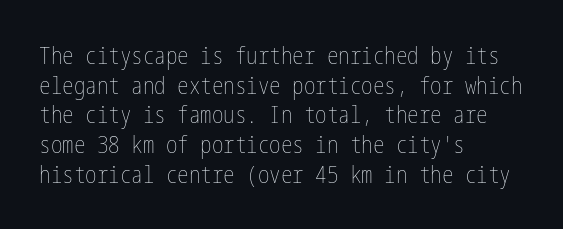
{"italic": "no", "bold": "no", "underline": "no", "align": "left", "line_spacing": "normal", "line_spacing_ratio": 1.29, "letter_spacing": "normal", "letter_spacing_em": 0.0, "glyph_px": 23}
